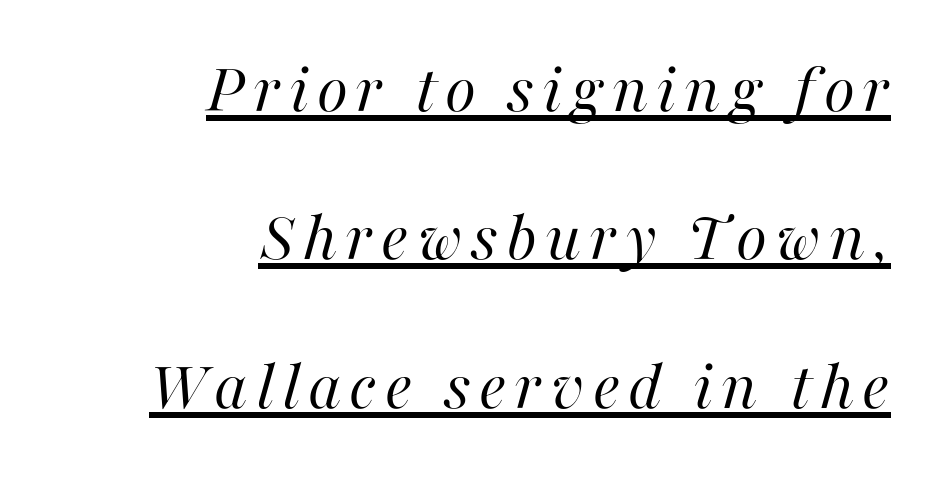
The image shows 72 px regular-weight type, italic (leaning right); set right-aligned, loose line spacing (2.06x), underlined; high stroke contrast and a medium x-height.
